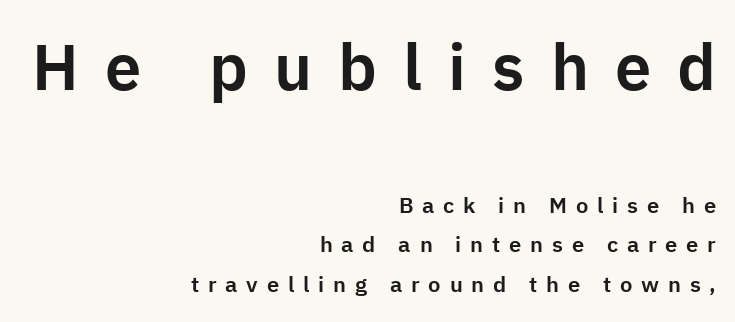
{"serif": "no", "italic": "no", "width": "normal", "stroke_contrast": "low", "x_height": "medium", "monospaced": "no", "underline": "no", "align": "right", "line_spacing_ratio": 1.81, "letter_spacing": "wide", "letter_spacing_em": 0.4, "larger_block": "first", "size_ratio": 2.95, "glyph_px": 65}
